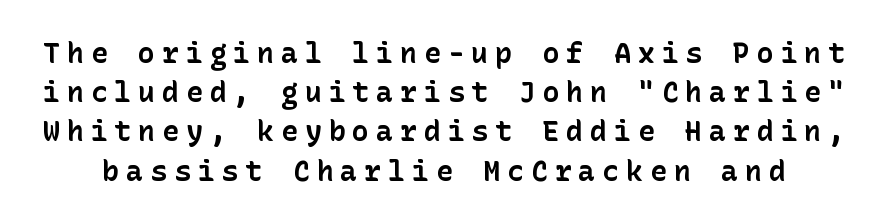
The axis of the letterforms is exactly vertical. These lines have a slow, spaced-out rhythm from letter to letter. Check the space under the baseline: it is left empty. These lines are composed in type without serifs.
